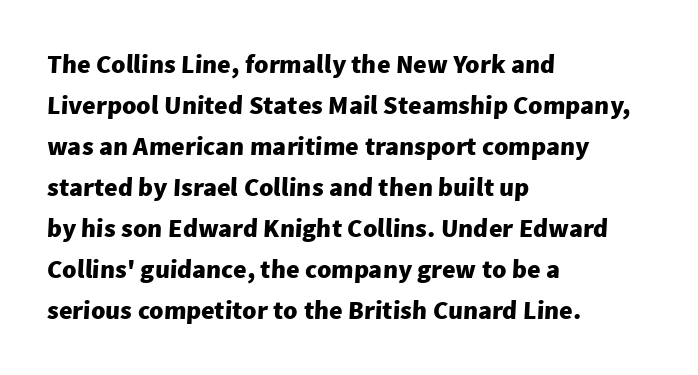
Q: Is the text bold? A: Yes.
Q: Is the text underlined? A: No.
Q: How is the paragraph aligned? A: Left-aligned.
Q: Is the spacing between letters normal or unusually wide? A: Normal.
Q: Is the spacing between lines tight, normal or loose? A: Normal.
